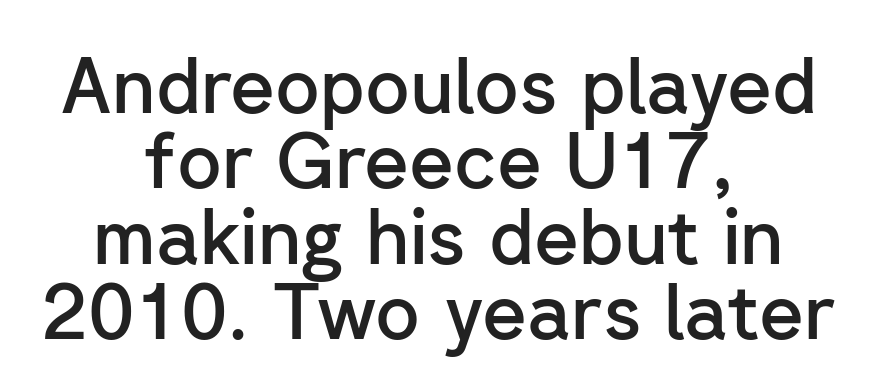
Honestly, the letter spacing is just normal — you wouldn't notice it. The rendering uses natural spacing where letterforms have individual widths. The glyphs in this specimen are sans serif. These words are printed semibold, heavier than regular yet not bold. Tall strokes in this sample are plumb rather than angled. Rows of type sit shoulder to shoulder in the vertical direction.
